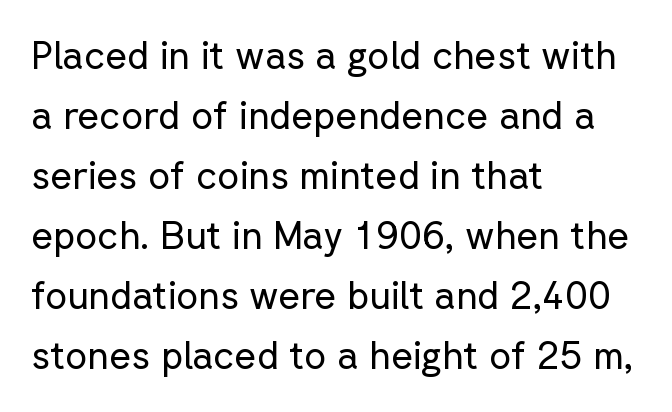
Q: Is the text bold? A: No.
Q: Is the text italic (slanted)? A: No, it is upright.
Q: Is the typeface a serif or a sans-serif typeface? A: Sans-serif.
Q: Is the text underlined? A: No.
Q: How is the paragraph aligned? A: Left-aligned.
Q: Is the spacing between letters normal or unusually wide? A: Normal.
Q: Is the spacing between lines tight, normal or loose? A: Normal.
Q: Width (condensed, normal, or wide)? A: Normal.
Q: Stroke contrast? A: Low.
Q: x-height? A: Medium.
Q: Monospaced? A: No.
